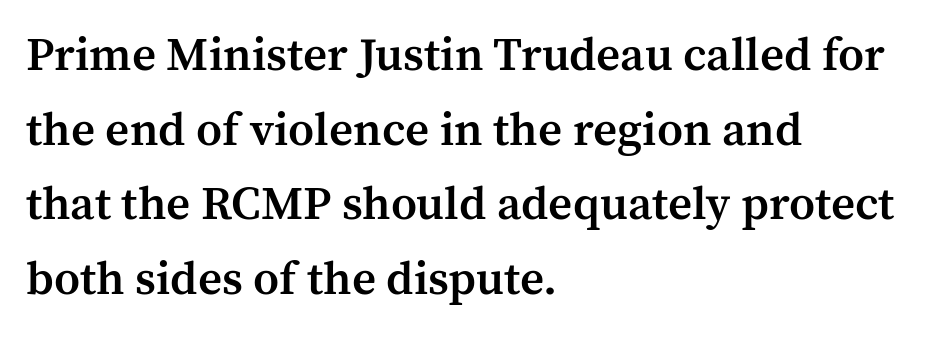
Q: Is the text bold? A: Semi-bold.
Q: Is the text italic (slanted)? A: No, it is upright.
Q: Is the typeface a serif or a sans-serif typeface? A: Serif.
Q: Is the text underlined? A: No.
Q: How is the paragraph aligned? A: Left-aligned.
Q: Is the spacing between letters normal or unusually wide? A: Normal.
Q: Is the spacing between lines tight, normal or loose? A: Normal.
Q: Width (condensed, normal, or wide)? A: Normal.
Q: Stroke contrast? A: Medium.
Q: x-height? A: Medium.
Q: Monospaced? A: No.
